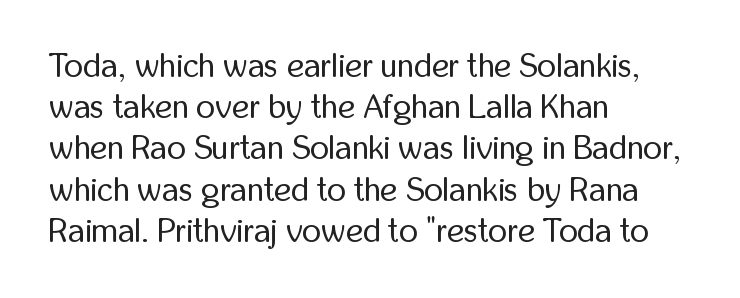
{"serif": "no", "italic": "no", "bold": "no", "weight": "regular", "width": "condensed", "stroke_contrast": "low", "x_height": "medium", "monospaced": "no", "underline": "no", "align": "left", "line_spacing": "normal", "line_spacing_ratio": 1.25, "letter_spacing": "normal", "letter_spacing_em": 0.0, "glyph_px": 33}
